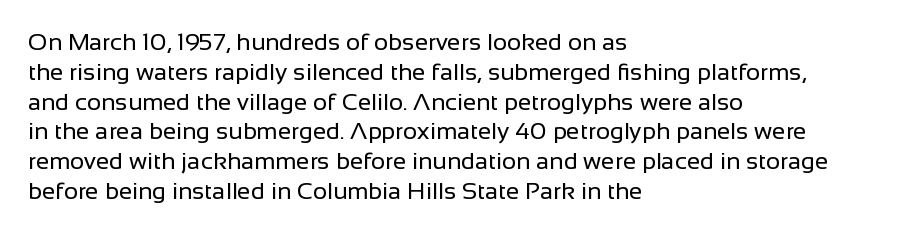
Q: Is the text bold? A: No.
Q: Is the text italic (slanted)? A: No, it is upright.
Q: Is the text underlined? A: No.
Q: How is the paragraph aligned? A: Left-aligned.
Q: Is the spacing between letters normal or unusually wide? A: Normal.
